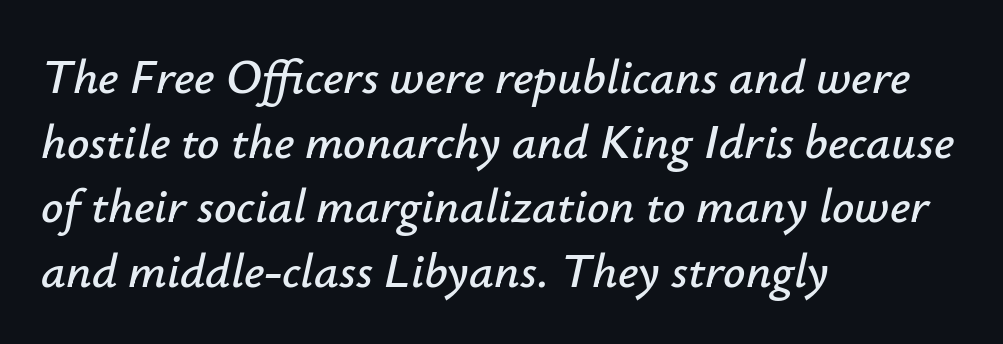
Q: Is the text italic (slanted)? A: Yes, it leans right by about 12 degrees.
Q: Is the text underlined? A: No.
Q: How is the paragraph aligned? A: Left-aligned.
Q: Is the spacing between letters normal or unusually wide? A: Normal.
Q: Is the spacing between lines tight, normal or loose? A: Normal.
Q: Width (condensed, normal, or wide)? A: Normal.
Q: Stroke contrast? A: Low.
Q: x-height? A: Small.
Q: Monospaced? A: No.
